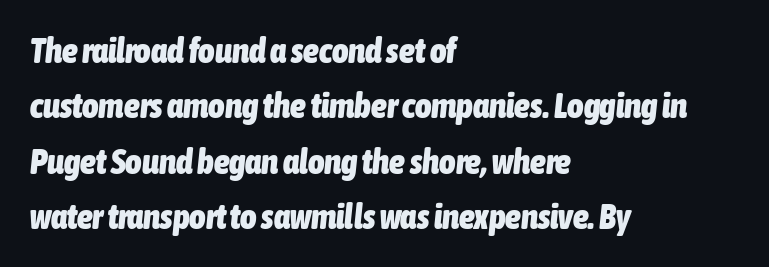
Q: Is the text bold? A: Yes.
Q: Is the text italic (slanted)? A: Yes, it leans right by about 6 degrees.
Q: Is the text underlined? A: No.
Q: How is the paragraph aligned? A: Left-aligned.
Q: Is the spacing between letters normal or unusually wide? A: Normal.
Q: Is the spacing between lines tight, normal or loose? A: Normal.
Q: Width (condensed, normal, or wide)? A: Condensed.
Q: Stroke contrast? A: Low.
Q: x-height? A: Medium.
Q: Monospaced? A: No.
